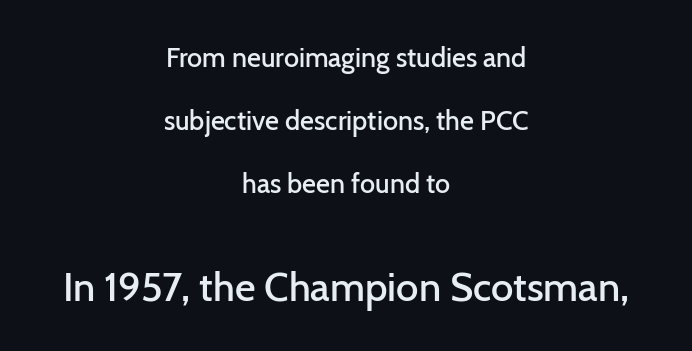
{"serif": "no", "italic": "no", "bold": "semi", "weight": "semibold", "width": "normal", "stroke_contrast": "low", "x_height": "medium", "monospaced": "no", "underline": "no", "align": "center", "line_spacing": "loose", "line_spacing_ratio": 2.34, "letter_spacing": "normal", "letter_spacing_em": 0.0, "larger_block": "second", "size_ratio": 1.48, "glyph_px": 40}
